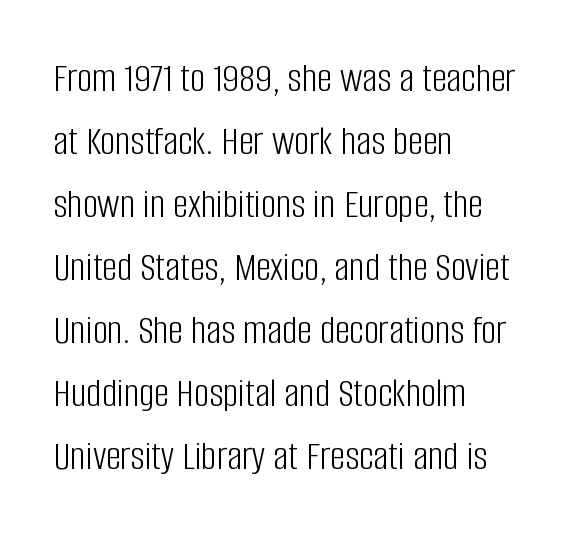
The image shows 42 px light, condensed sans-serif type, upright; set left-aligned, normal line spacing (1.5x), normal letter spacing, not underlined; low stroke contrast and a large x-height.
